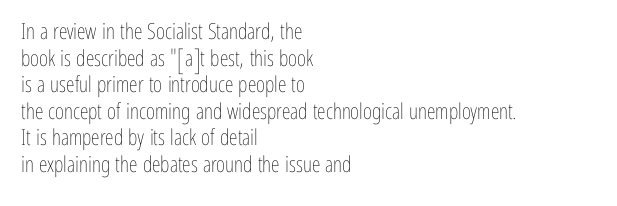
The image shows 22 px text type, upright; set left-aligned, line spacing 1.21x, normal letter spacing, not underlined.
